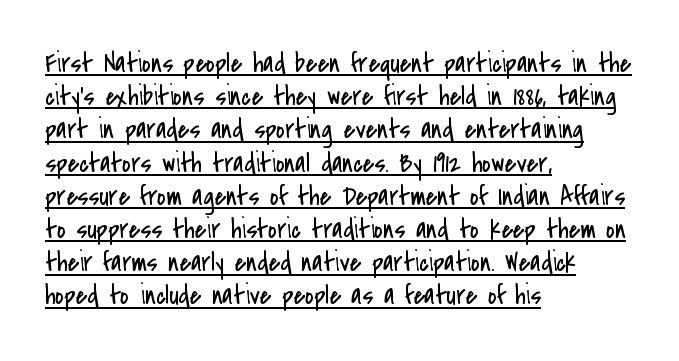
The typeface has the unassuming heft of standard copy or less. Leftover space on each line is placed entirely after the last word. Posture: straight, roman, zero tilt. Tracking here is standard; glyphs follow each other at the usual distance.
